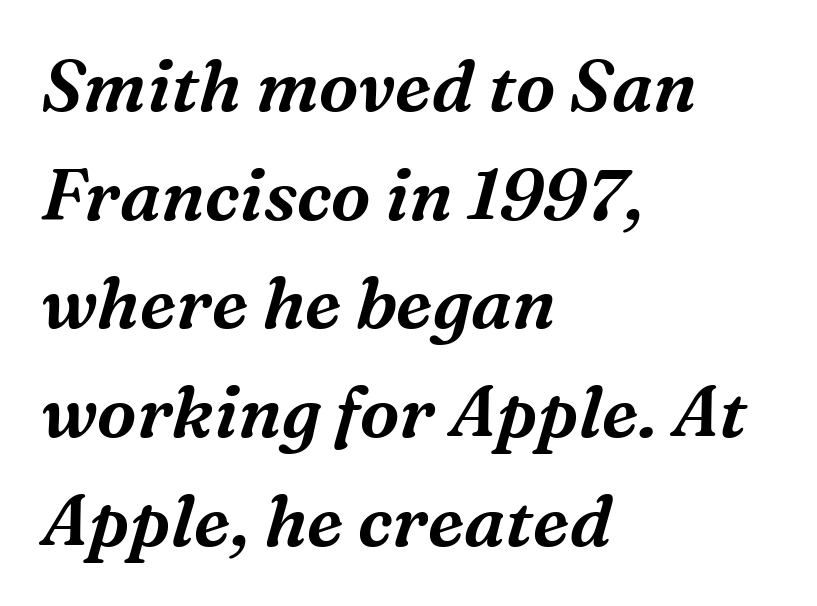
Regular leading. Glance below the letters and you will spot only blank space. The compositor pushed each line to the left boundary. Short note: letters normally spaced. There's an unmistakable incline to the writing here. Here the designer chose a conventional face with non-uniform glyph widths.
